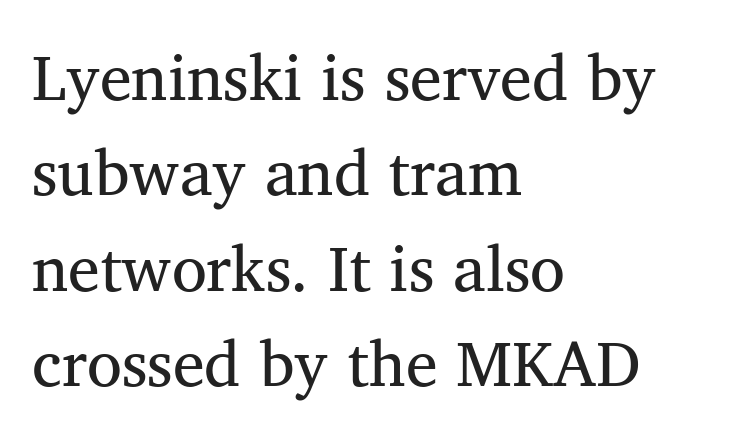
Casual observation: everything's shoved over to the left. The baseline area is clear. You can tell it's not italic because the verticals are truly vertical. This reads as an unemphasized weight, regular at the heaviest. Type style note: has serifs. Short note: letters normally spaced.
